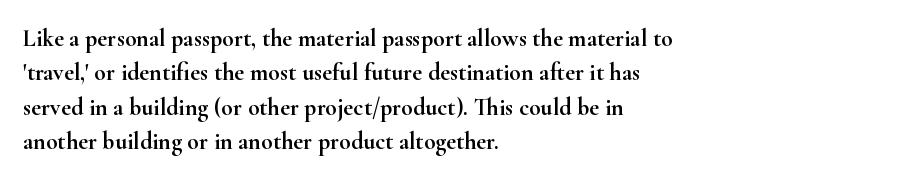
Q: Is the text italic (slanted)? A: No, it is upright.
Q: Is the text underlined? A: No.
Q: How is the paragraph aligned? A: Left-aligned.
Q: Is the spacing between letters normal or unusually wide? A: Normal.
Q: Is the spacing between lines tight, normal or loose? A: Normal.
